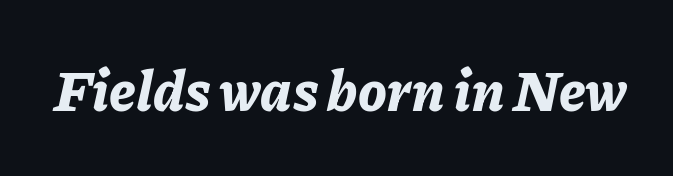
{"italic": "yes", "lean": "right", "slant_degrees": 11, "bold": "yes", "weight": "bold", "width": "normal", "stroke_contrast": "low", "x_height": "medium", "monospaced": "no", "underline": "no", "letter_spacing": "normal", "letter_spacing_em": 0.0, "glyph_px": 57}
